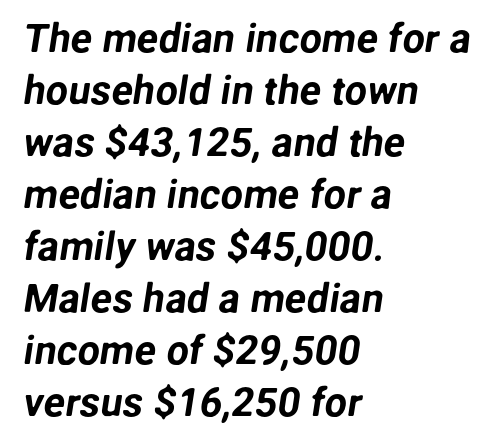
{"serif": "no", "width": "normal", "stroke_contrast": "low", "x_height": "medium", "monospaced": "no", "underline": "no", "align": "left", "line_spacing": "normal", "line_spacing_ratio": 1.3, "letter_spacing": "normal", "letter_spacing_em": 0.0, "glyph_px": 40}
